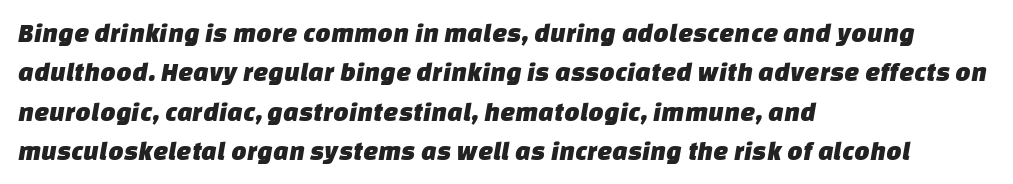
The rows are spaced the way most documents space them. The letters sit at their default tracking, neither squeezed nor spread. The paragraph shown leans on its left margin. The specimen omits any rule beneath the text block's lines.
